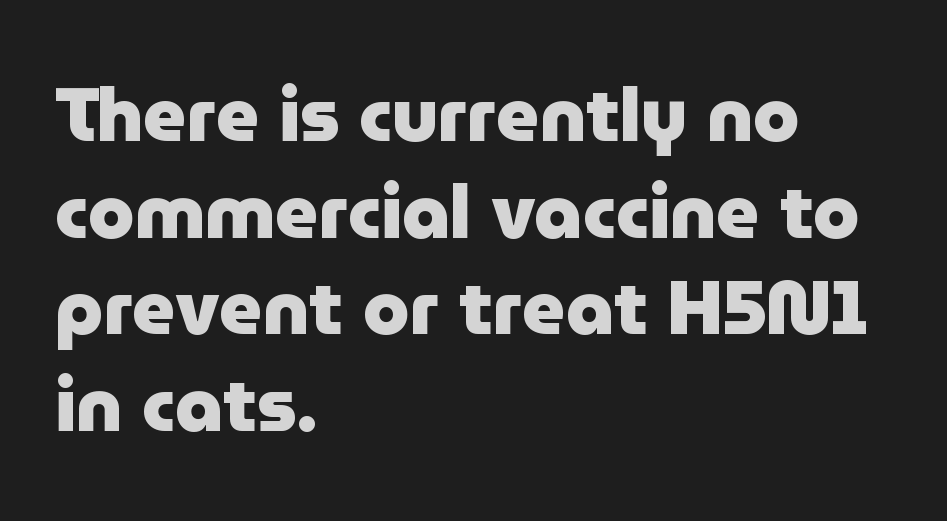
The strip under each line holds only bare page. The rendering uses natural spacing where letterforms have individual widths. If you drew a ruler down the left edge, every line would touch it. Glyph-to-glyph distance matches everyday printed text. Caption: bold face, heavy strokes.
